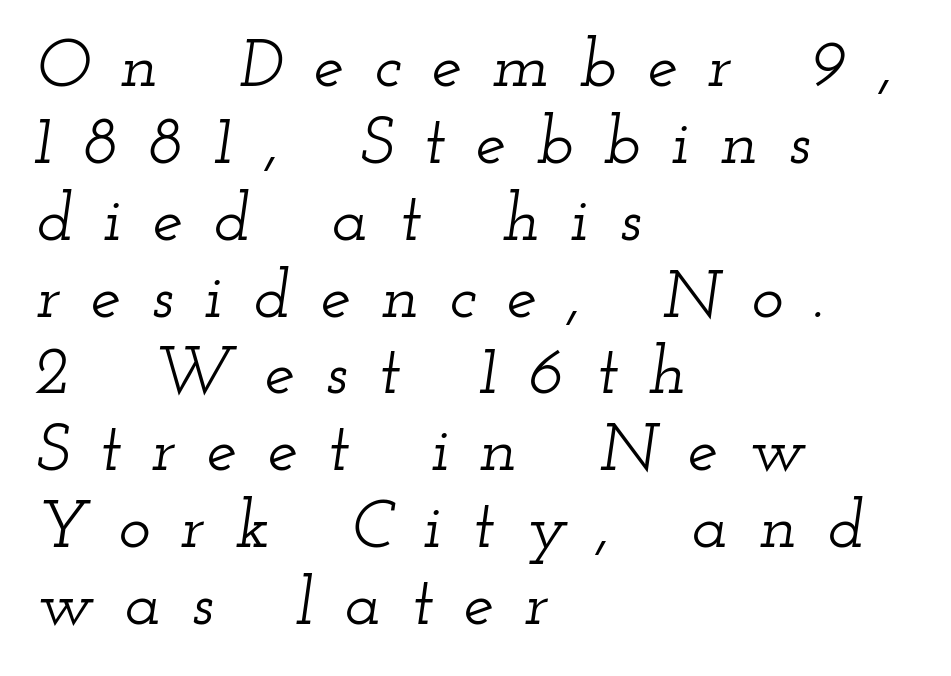
Q: Is the text italic (slanted)? A: Yes, it leans right by about 12 degrees.
Q: Is the typeface a serif or a sans-serif typeface? A: Serif.
Q: Is the text underlined? A: No.
Q: How is the paragraph aligned? A: Left-aligned.
Q: Is the spacing between letters normal or unusually wide? A: Unusually wide.
Q: Is the spacing between lines tight, normal or loose? A: Tight.
Q: Width (condensed, normal, or wide)? A: Wide.
Q: Stroke contrast? A: Low.
Q: x-height? A: Small.
Q: Monospaced? A: No.
